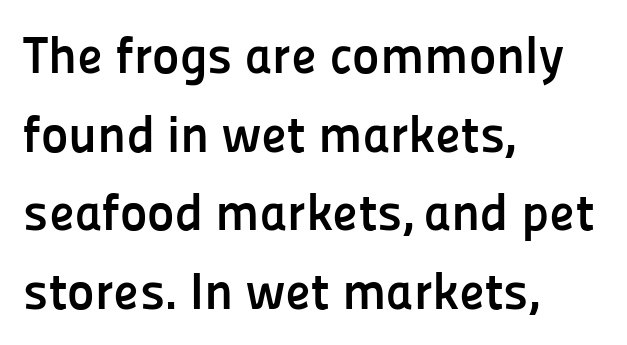
Q: Is the text bold? A: Yes.
Q: Is the text italic (slanted)? A: No, it is upright.
Q: Is the typeface a serif or a sans-serif typeface? A: Sans-serif.
Q: Is the text underlined? A: No.
Q: How is the paragraph aligned? A: Left-aligned.
Q: Is the spacing between letters normal or unusually wide? A: Normal.
Q: Is the spacing between lines tight, normal or loose? A: Normal.
Q: Width (condensed, normal, or wide)? A: Normal.
Q: Stroke contrast? A: Low.
Q: x-height? A: Medium.
Q: Monospaced? A: No.
